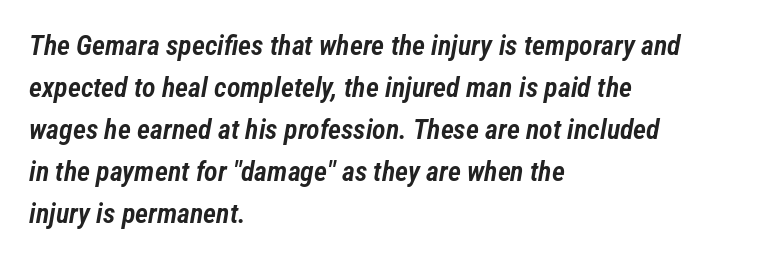
Q: Is the text bold? A: Semi-bold.
Q: Is the text italic (slanted)? A: Yes, it leans right by about 12 degrees.
Q: Is the text underlined? A: No.
Q: How is the paragraph aligned? A: Left-aligned.
Q: Is the spacing between letters normal or unusually wide? A: Normal.
Q: Is the spacing between lines tight, normal or loose? A: Normal.
Q: Width (condensed, normal, or wide)? A: Condensed.
Q: Stroke contrast? A: Low.
Q: x-height? A: Medium.
Q: Monospaced? A: No.
